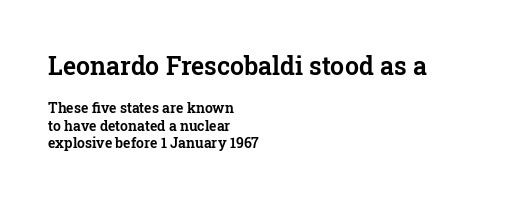
Q: Is the text italic (slanted)? A: No, it is upright.
Q: Is the text underlined? A: No.
Q: How is the paragraph aligned? A: Left-aligned.
Q: Is the spacing between letters normal or unusually wide? A: Normal.
Q: Which block of text is set in a larger size, the first (top) or the second (bottom)? A: The first (top) one.
